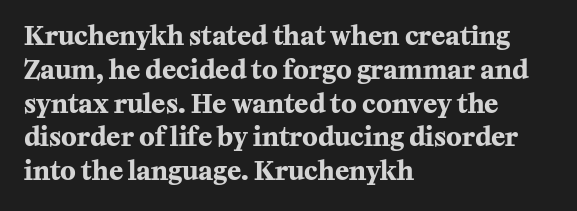
The image shows 26 px bold type, upright; set left-aligned, normal line spacing (1.3x), normal letter spacing, not underlined.
